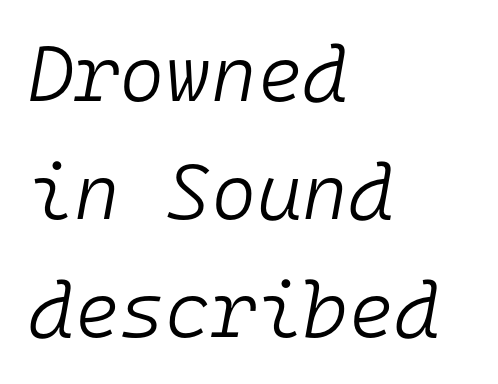
Every character sits at an angle, as italics do. Visually the block forms a straight wall on the left and a jagged coastline on the right. Plain, unruled lines of type. No letter is thick-stroked: the sample isn't bold. The passage shown is typed in a monospace face where columns stay perfectly aligned. This block has exactly the height ordinary leading produces.
